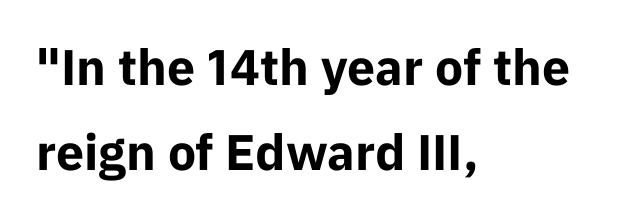
{"serif": "no", "italic": "no", "bold": "yes", "weight": "bold", "width": "normal", "stroke_contrast": "low", "x_height": "medium", "monospaced": "no", "underline": "no", "align": "left", "line_spacing_ratio": 1.71, "letter_spacing": "normal", "letter_spacing_em": 0.0, "glyph_px": 50}
